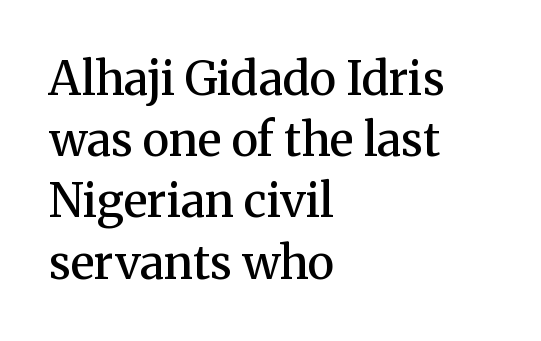
Leftover space on each line is placed entirely after the last word. In terms of letterspacing, this is plain default setting. Are there feet on the stems? There are — it's a serif. A typesetter would mark this as roman, not italic. Regular leading. Spacing verdict: proportional, widths tailored to each character.
